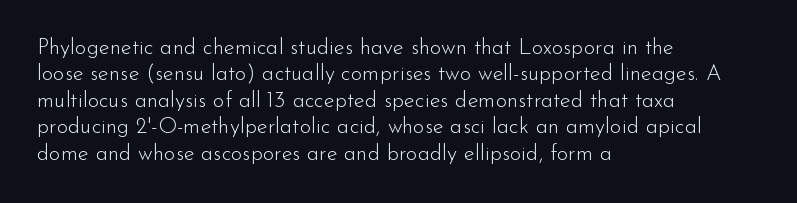
Q: Is the text bold? A: No.
Q: Is the text italic (slanted)? A: No, it is upright.
Q: Is the text underlined? A: No.
Q: How is the paragraph aligned? A: Left-aligned.
Q: Is the spacing between letters normal or unusually wide? A: Normal.
